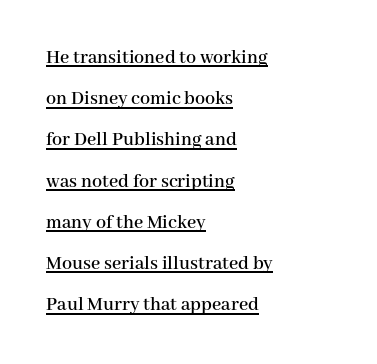
{"italic": "no", "underline": "yes", "align": "left", "line_spacing": "loose", "line_spacing_ratio": 2.06, "letter_spacing": "normal", "letter_spacing_em": 0.0, "glyph_px": 20}
